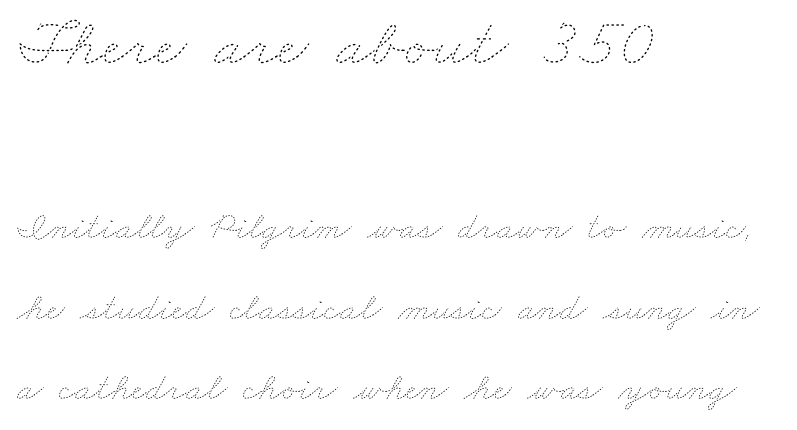
The image shows 68 px thin, wide type; set left-aligned, loose line spacing (2.06x), normal letter spacing, not underlined; the first (top) block is 1.74x larger; low stroke contrast and a small x-height.
